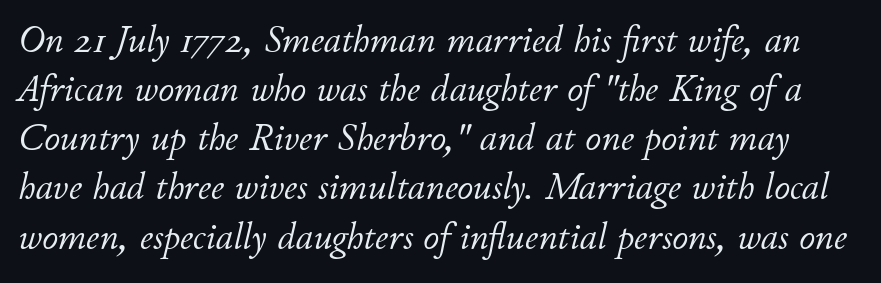
Unmarked baselines from the first word to the last. You can tell it's italic because the verticals aren't actually vertical. These lines are rendered in a variable-pitch font. Spacing between characters is what you'd get straight out of the box. No extra ink here — the face is not bold. In terms of leading, this rendering sits right in the middle.
